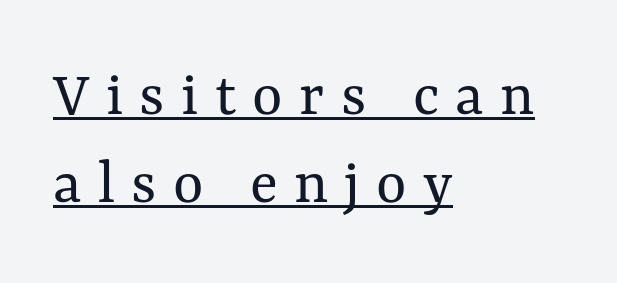
The image shows 65 px regular-weight type, upright; set left-aligned, normal line spacing (1.35x), unusually wide letter spacing (+0.25 em), underlined; medium stroke contrast and a medium x-height.
